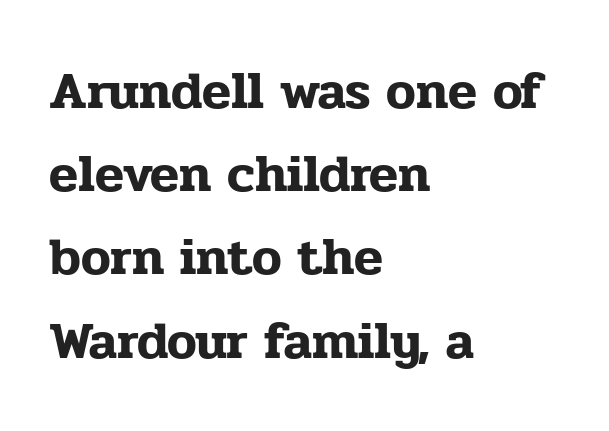
{"serif": "yes", "italic": "no", "width": "normal", "stroke_contrast": "low", "x_height": "medium", "monospaced": "no", "underline": "no", "align": "left", "line_spacing": "normal", "line_spacing_ratio": 1.57, "letter_spacing": "normal", "letter_spacing_em": 0.0, "glyph_px": 53}
